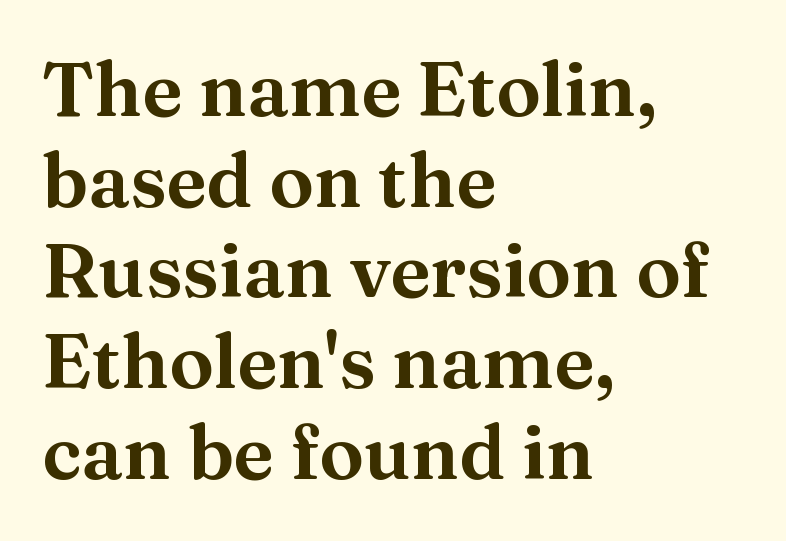
Nobody drew a line under any word here. These lines were composed using upright roman letters. This rendering leaves character spacing at its baseline value. This rendering employs a face with finishing strokes, i.e., a serif. All the whitespace from short lines collects on the right. The passage shown is typed in a proportional face where columns would drift.
